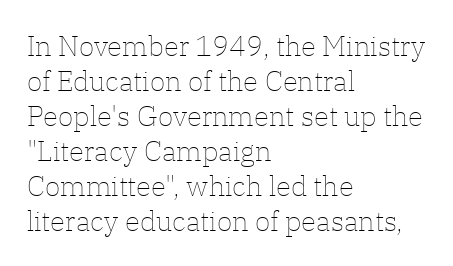
The image shows 28 px thin type, upright; set left-aligned, normal line spacing (1.25x), normal letter spacing, not underlined; low stroke contrast and a medium x-height.
